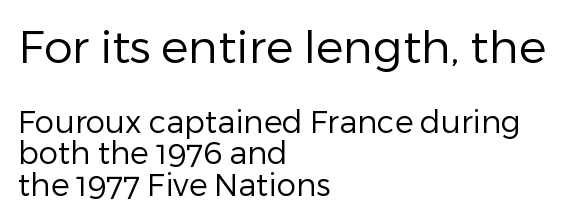
The image shows 46 px regular-weight sans-serif type, upright; set left-aligned, tight line spacing (1.02x), normal letter spacing, not underlined; the first (top) block is 1.48x larger; low stroke contrast and a medium x-height.
